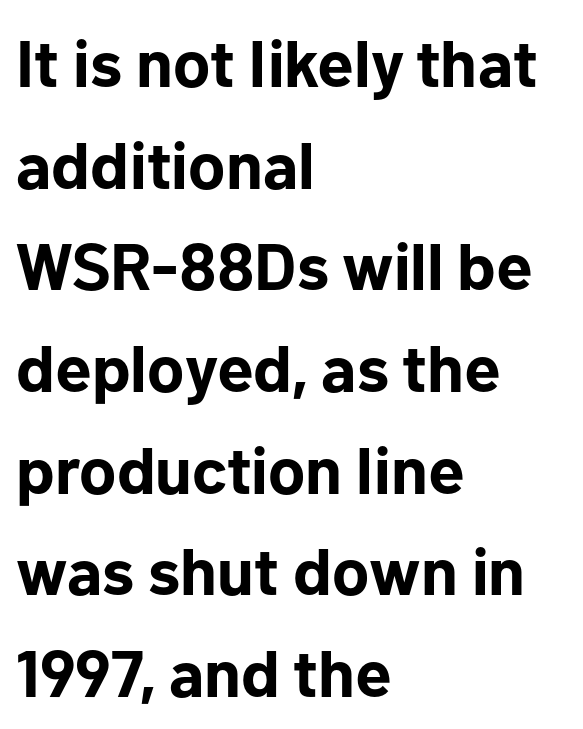
The image shows 66 px bold sans-serif type, upright; set left-aligned, normal line spacing (1.54x), normal letter spacing, not underlined; low stroke contrast and a medium x-height.
